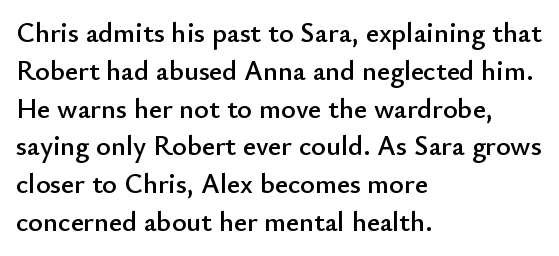
{"serif": "no", "italic": "no", "width": "normal", "stroke_contrast": "low", "x_height": "small", "monospaced": "no", "underline": "no", "align": "left", "line_spacing": "normal", "line_spacing_ratio": 1.35, "letter_spacing": "normal", "letter_spacing_em": 0.0, "glyph_px": 28}
